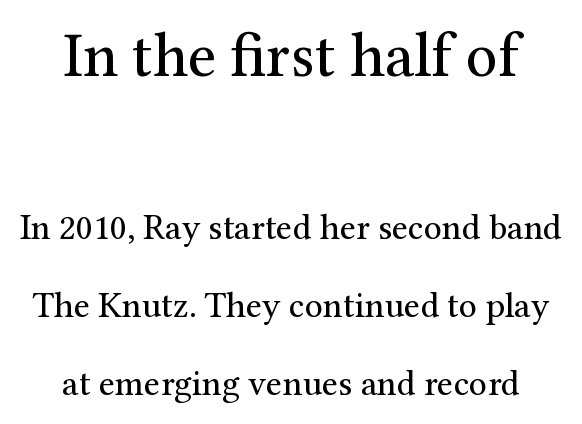
{"serif": "yes", "italic": "no", "bold": "no", "weight": "regular", "width": "normal", "stroke_contrast": "medium", "x_height": "medium", "monospaced": "no", "underline": "no", "align": "center", "line_spacing": "loose", "line_spacing_ratio": 2.17, "letter_spacing": "normal", "letter_spacing_em": 0.0, "larger_block": "first", "size_ratio": 1.75, "glyph_px": 63}
